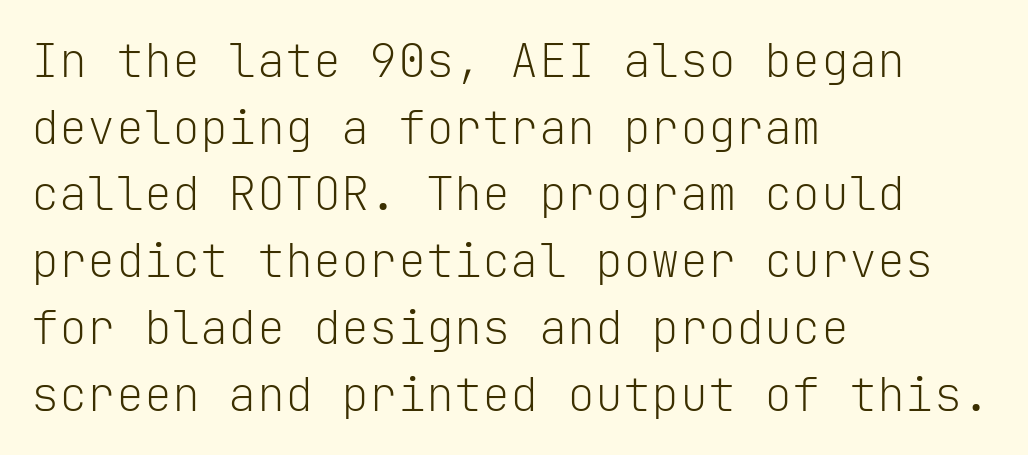
Q: Is the text bold? A: No.
Q: Is the text italic (slanted)? A: No, it is upright.
Q: Is the typeface a serif or a sans-serif typeface? A: Sans-serif.
Q: Is the text underlined? A: No.
Q: How is the paragraph aligned? A: Left-aligned.
Q: Is the spacing between letters normal or unusually wide? A: Normal.
Q: Is the spacing between lines tight, normal or loose? A: Normal.
Q: Width (condensed, normal, or wide)? A: Normal.
Q: Stroke contrast? A: Low.
Q: x-height? A: Medium.
Q: Monospaced? A: Yes.
